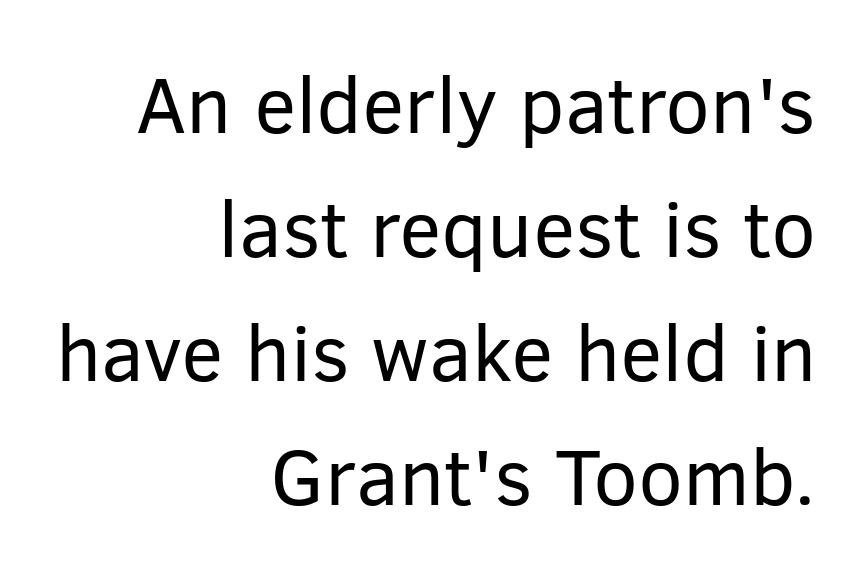
Type style note: lacks serifs. This is the regular roman posture of the typeface. A light-to-regular cut is what we see here. The designer left line spacing at the default.
